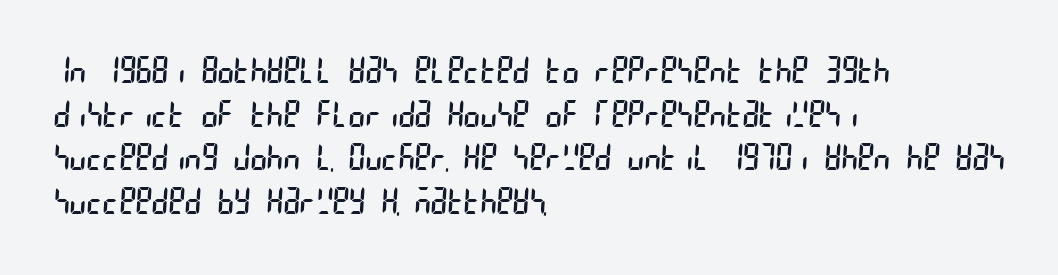
Q: Is the text bold? A: No.
Q: Is the typeface a serif or a sans-serif typeface? A: Sans-serif.
Q: Is the text underlined? A: No.
Q: How is the paragraph aligned? A: Left-aligned.
Q: Is the spacing between letters normal or unusually wide? A: Normal.
Q: Is the spacing between lines tight, normal or loose? A: Normal.
Q: Width (condensed, normal, or wide)? A: Condensed.
Q: Stroke contrast? A: Low.
Q: x-height? A: Large.
